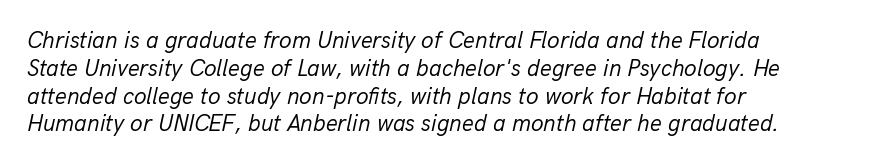
The image shows 23 px text type, italic (leaning right); set left-aligned, line spacing 1.21x, normal letter spacing, not underlined.
